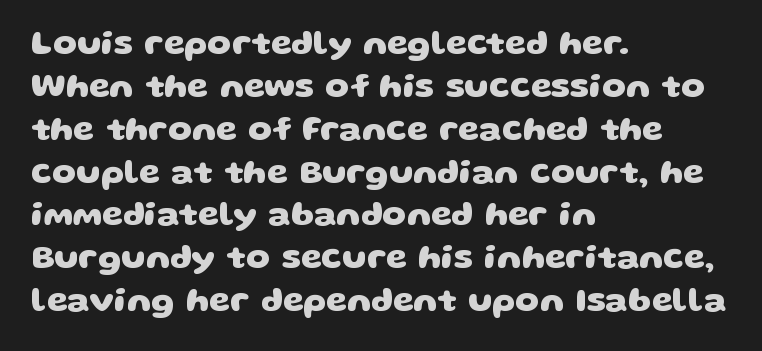
The image shows 34 px heavy, wide sans-serif type; set left-aligned, normal line spacing (1.26x), normal letter spacing, not underlined; low stroke contrast and a large x-height.
